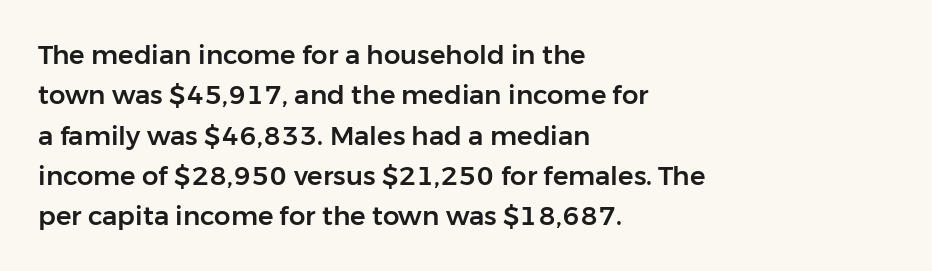
This rendering uses left alignment, leaving the right contour irregular. The vertical gap from one line to the next is medium. The space beneath each line is pristine and unruled. Does extra space separate the letters? No, they use regular spacing. Every character sits straight up, as roman type does.
